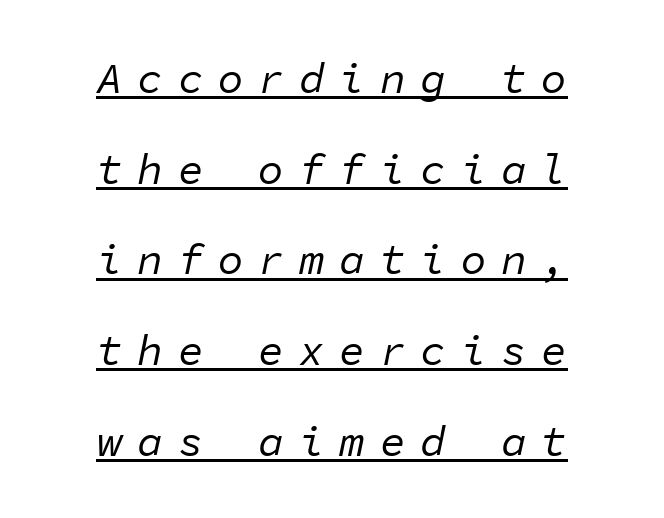
The image shows 43 px regular-weight type, italic (leaning right), monospaced; set centered, loose line spacing (2.11x), unusually wide letter spacing (+0.34 em), underlined; low stroke contrast and a medium x-height.
